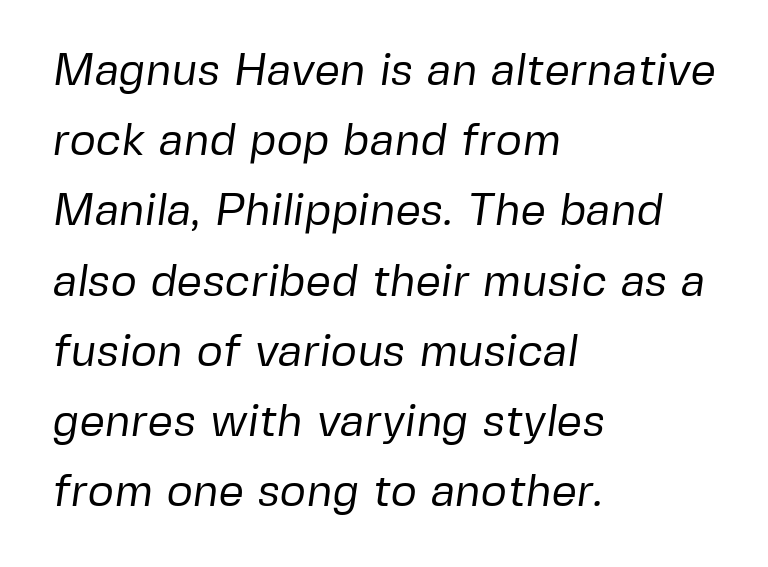
The image shows 45 px regular-weight sans-serif type; set left-aligned, normal line spacing (1.56x), normal letter spacing, not underlined; low stroke contrast and a medium x-height.
